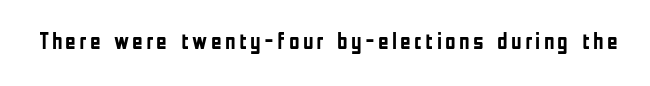
The words here are not underlined. Ascenders rise straight up at ninety degrees. What weight is shown? A full bold with thick strokes.
